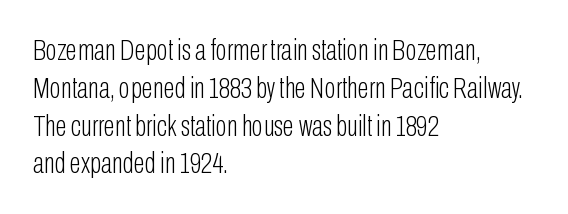
{"serif": "no", "italic": "no", "bold": "no", "weight": "light", "width": "condensed", "stroke_contrast": "low", "x_height": "medium", "monospaced": "no", "underline": "no", "align": "left", "line_spacing": "normal", "line_spacing_ratio": 1.26, "letter_spacing": "normal", "letter_spacing_em": 0.0, "glyph_px": 30}
